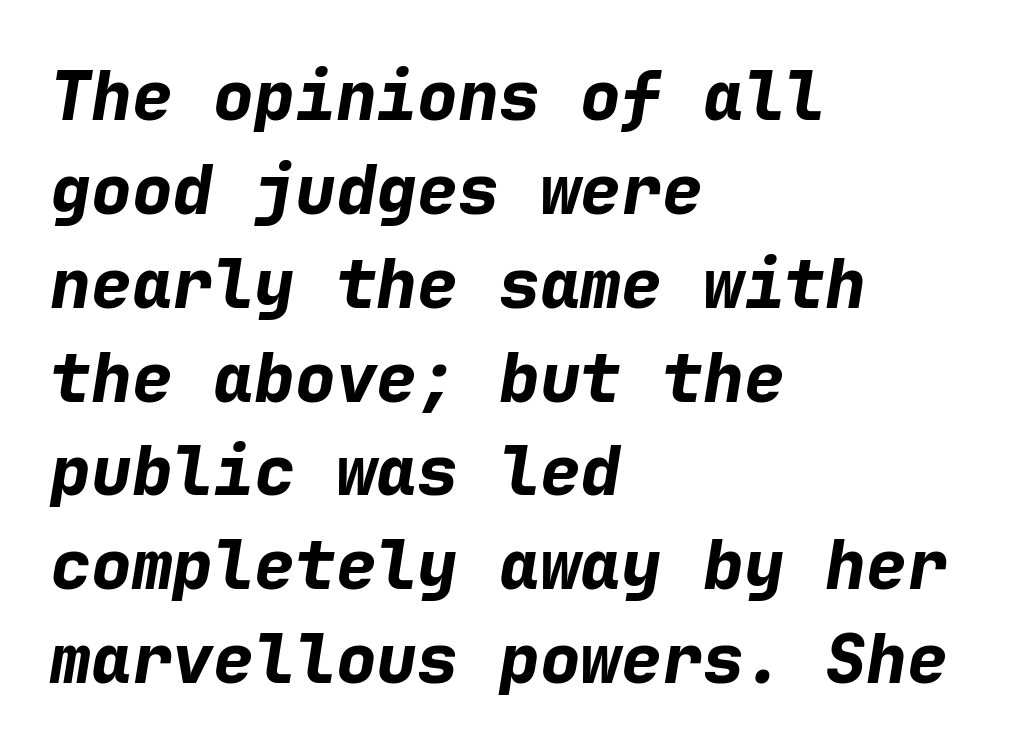
The image shows 68 px bold type, italic (leaning right), monospaced; set left-aligned, normal line spacing (1.38x), normal letter spacing, not underlined; low stroke contrast and a medium x-height.
